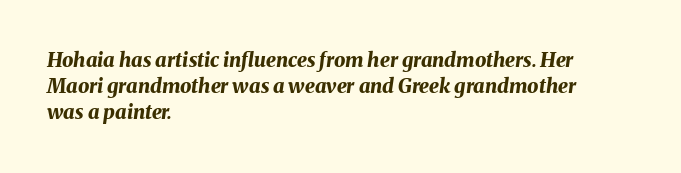
Q: Is the text bold? A: Yes.
Q: Is the text italic (slanted)? A: Yes, it leans right by about 8 degrees.
Q: Is the text underlined? A: No.
Q: How is the paragraph aligned? A: Left-aligned.
Q: Is the spacing between letters normal or unusually wide? A: Normal.
Q: Is the spacing between lines tight, normal or loose? A: Normal.
